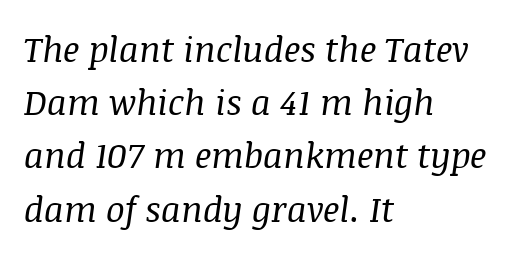
{"serif": "yes", "italic": "yes", "lean": "right", "slant_degrees": 8, "bold": "no", "weight": "regular", "width": "normal", "stroke_contrast": "medium", "x_height": "large", "monospaced": "no", "underline": "no", "align": "left", "line_spacing": "normal", "line_spacing_ratio": 1.52, "letter_spacing": "normal", "letter_spacing_em": 0.0, "glyph_px": 35}
